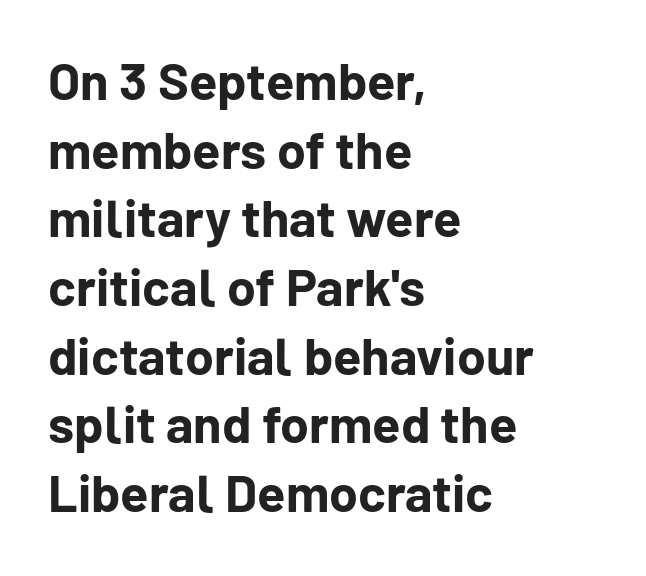
This sample uses an upright cut, with every glyph sitting square on the baseline. Is the type bold? Yes — the strokes are clearly thick and heavy. Glyph-to-glyph distance matches everyday printed text. This sample uses a sans-serif face. Notice how descenders clear the ascenders below comfortably — that's standard leading.
